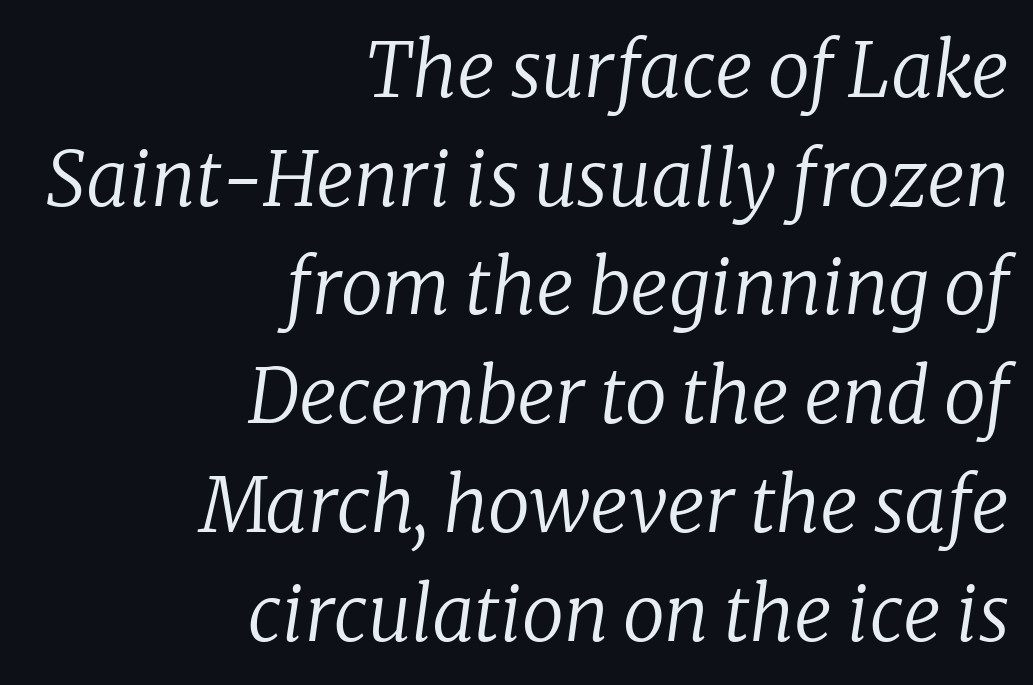
Q: Is the text bold? A: No.
Q: Is the text italic (slanted)? A: Yes, it leans right by about 8 degrees.
Q: Is the typeface a serif or a sans-serif typeface? A: Serif.
Q: Is the text underlined? A: No.
Q: How is the paragraph aligned? A: Right-aligned.
Q: Is the spacing between letters normal or unusually wide? A: Normal.
Q: Is the spacing between lines tight, normal or loose? A: Normal.
Q: Width (condensed, normal, or wide)? A: Normal.
Q: Stroke contrast? A: Low.
Q: x-height? A: Medium.
Q: Monospaced? A: No.
